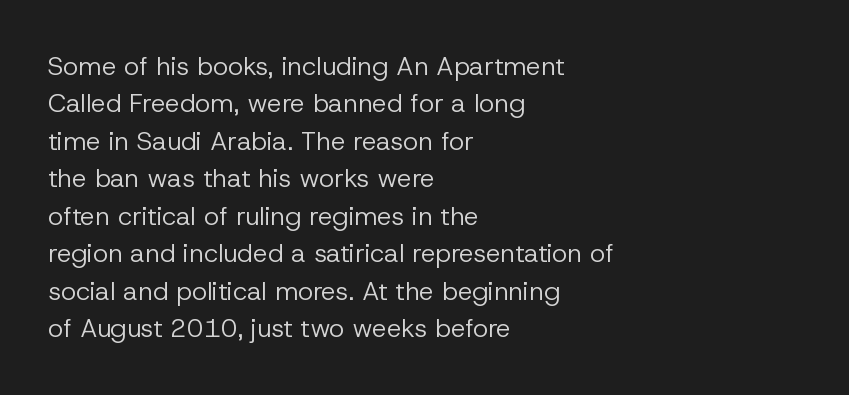
Is the letter spacing exaggerated? No — it looks like the ordinary default. This block has exactly the height ordinary leading produces. This is the regular roman posture of the typeface. Weight: not bold — regular or lighter.
